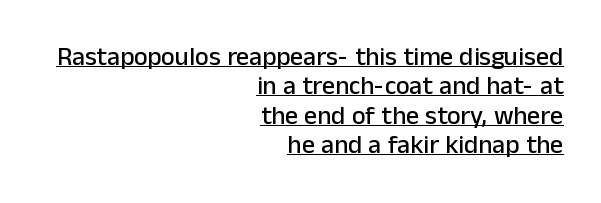
Posture: upright roman. How are the letters spaced? Ordinarily, with no added tracking. The typesetter chose a ragged-left arrangement here. Closely set lines give the paragraph a compact silhouette. A rule runs beneath these lines of type.
